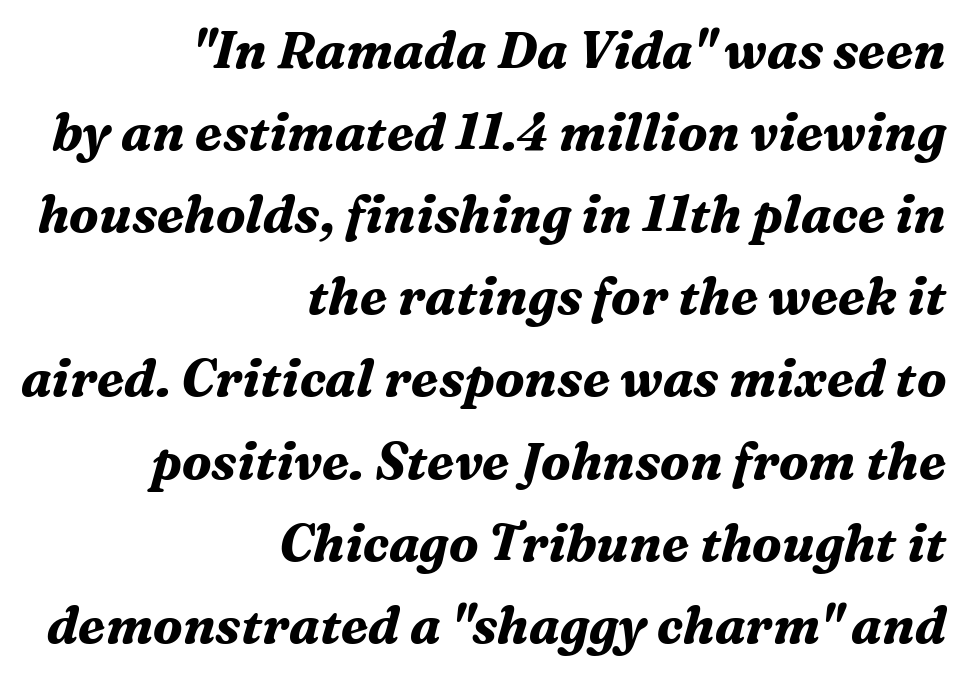
These lines carry a lot of weight — the face is fully bold. Default kerning and tracking; the words read as compact shapes. Lines of text with bare space underneath. Each letter keeps its own natural width here, so spacing adapts to shape.
